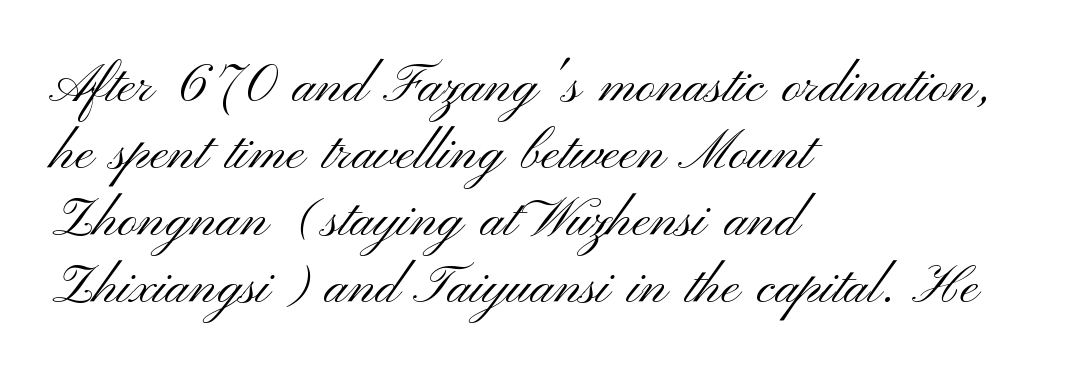
The weight would be labelled regular, book, light, or lighter still. This sample uses a sans-serif face. A typesetter would call this proportional, since set widths differ per character. The specimen omits any rule beneath the text block's lines. The ragged edge is on the right, which tells us the setting is flush left.
